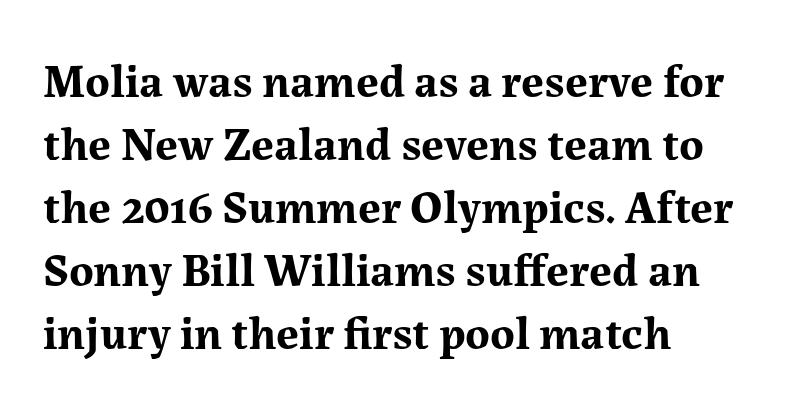
The tracking reads as untouched default to a designer's eye. On the weight axis this lands at bold, roughly 700. The space beneath each line is pristine and unruled. Unlike italic type, these characters show no tilt at all.
